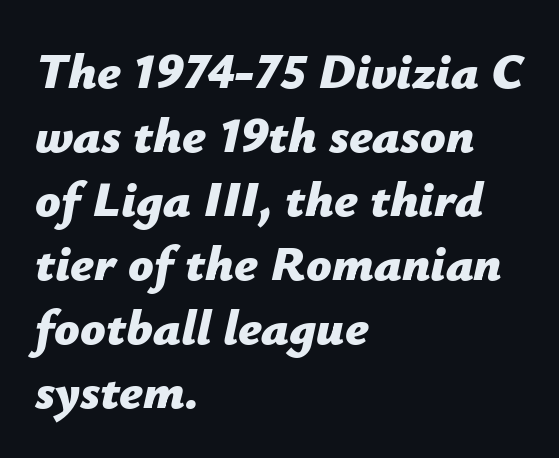
Each row of text sits above clean, open space. What's the leading like? Ordinary, nothing unusual. An italicized treatment has been applied to the whole sample. Spacing between characters is what you'd get straight out of the box. Every row of glyphs begins at an identical x-position on the left.
